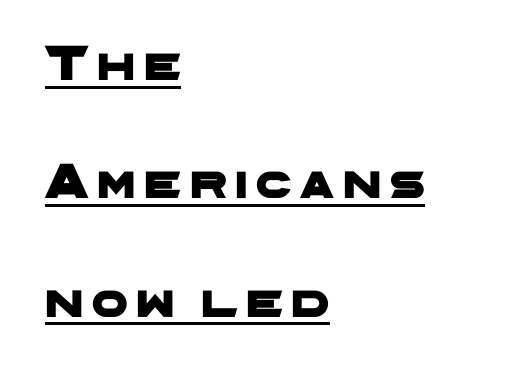
Examine the stroke ends and you'll find no serifs. Do the characters align in a grid? No, the font is proportional. The rendered words wear a rule along their underside. Reading down the block, your eye returns to a fixed left position each line.
